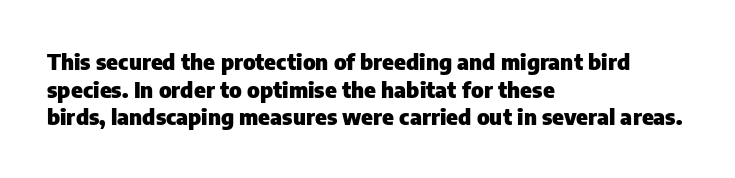
These words are printed bold, with thick strokes throughout. The string is rendered with underlining switched off. What's the leading like? Ordinary, nothing unusual. Tracking value appears to be zero — textbook default spacing. This rendering uses left alignment, leaving the right contour irregular. Every stem runs plumb, perpendicular to the baseline.
